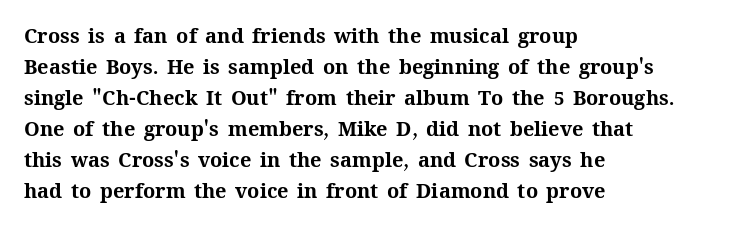
Q: Is the text bold? A: Yes.
Q: Is the text italic (slanted)? A: No, it is upright.
Q: Is the text underlined? A: No.
Q: How is the paragraph aligned? A: Left-aligned.
Q: Is the spacing between letters normal or unusually wide? A: Normal.
Q: Is the spacing between lines tight, normal or loose? A: Normal.
